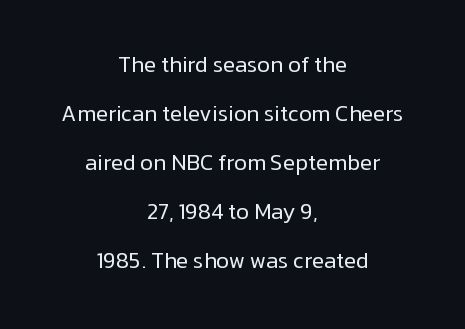
{"italic": "no", "bold": "no", "underline": "no", "align": "center", "line_spacing": "loose", "line_spacing_ratio": 2.23, "letter_spacing": "normal", "letter_spacing_em": 0.0, "glyph_px": 22}
